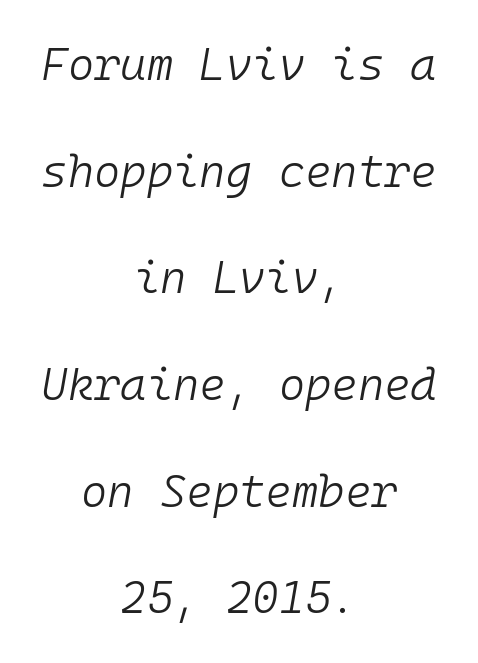
Q: Is the text bold? A: No.
Q: Is the text italic (slanted)? A: Yes, it leans right by about 10 degrees.
Q: Is the text underlined? A: No.
Q: How is the paragraph aligned? A: Centered.
Q: Is the spacing between letters normal or unusually wide? A: Normal.
Q: Is the spacing between lines tight, normal or loose? A: Loose.
Q: Width (condensed, normal, or wide)? A: Normal.
Q: Stroke contrast? A: Low.
Q: x-height? A: Medium.
Q: Monospaced? A: Yes.
